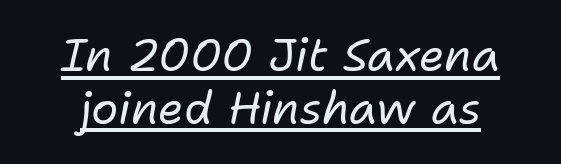
The axis of the letterforms is tilted away from vertical. Stroke mass is kept to a normal reading level or below. Quick note: underline on. What stands out about the letter spacing? Nothing — it is the standard amount. Think of a printed novel: that variable character pitch is what you see here.
